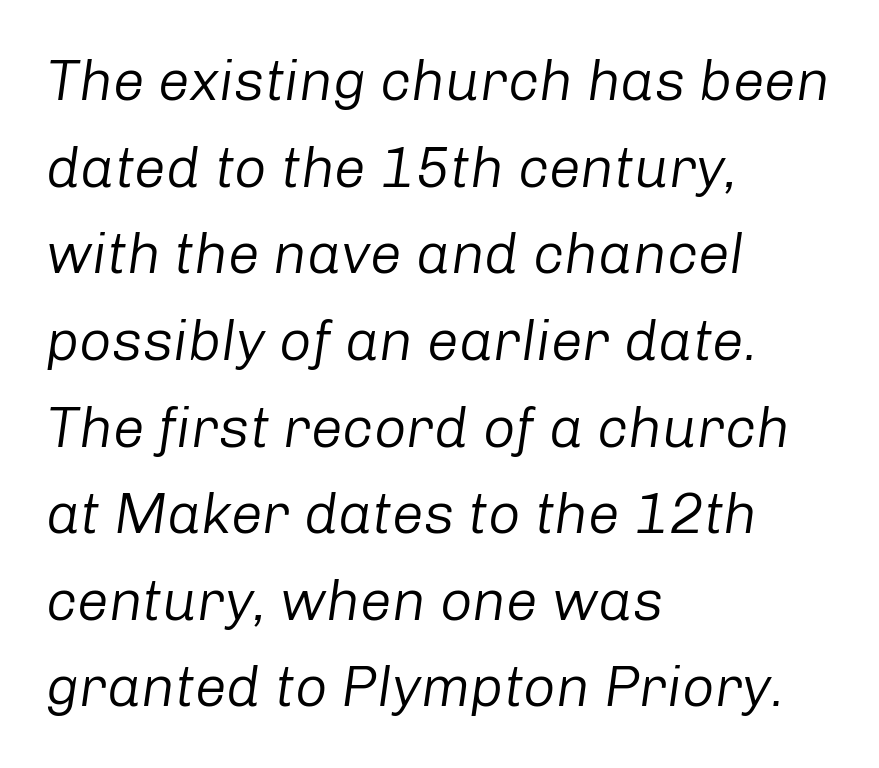
Does extra space separate the letters? No, they use regular spacing. Emphasis-style slanted type is in use. These lines are rendered in a variable-pitch font. Baseline-to-baseline distance is the conventional proportion of letter height.
